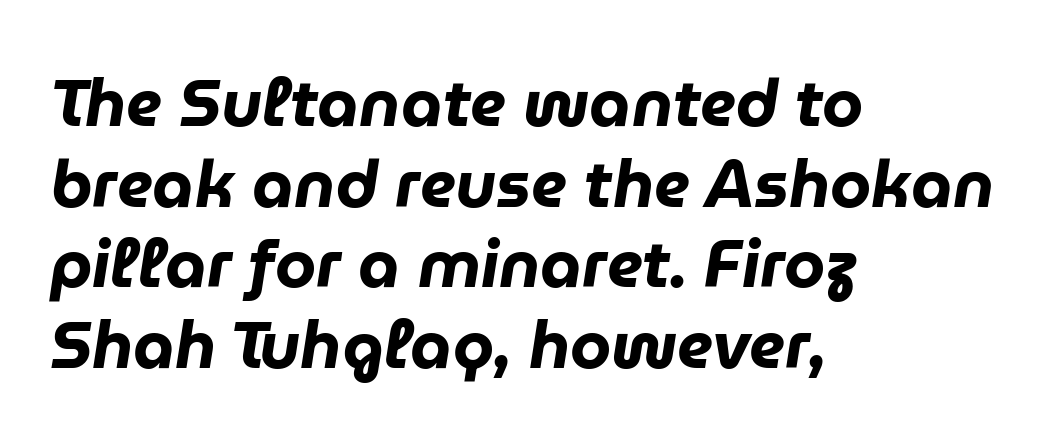
{"italic": "yes", "lean": "right", "slant_degrees": 9, "bold": "yes", "weight": "heavy", "width": "normal", "stroke_contrast": "low", "x_height": "medium", "monospaced": "no", "underline": "no", "align": "left", "line_spacing_ratio": 1.22, "letter_spacing": "normal", "letter_spacing_em": 0.0, "glyph_px": 66}
